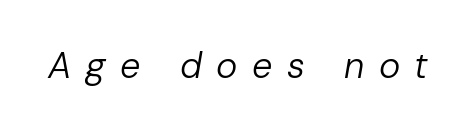
The image shows 36 px regular-weight type, italic (leaning right); set unusually wide letter spacing (+0.4 em), not underlined; low stroke contrast and a medium x-height.
